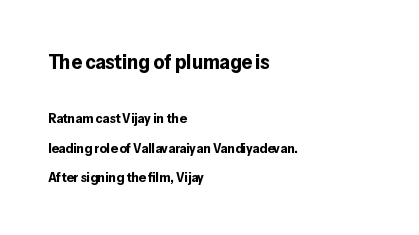
Q: Is the text bold? A: Yes.
Q: Is the text italic (slanted)? A: No, it is upright.
Q: Is the text underlined? A: No.
Q: How is the paragraph aligned? A: Left-aligned.
Q: Is the spacing between letters normal or unusually wide? A: Normal.
Q: Is the spacing between lines tight, normal or loose? A: Loose.
Q: Which block of text is set in a larger size, the first (top) or the second (bottom)? A: The first (top) one.
